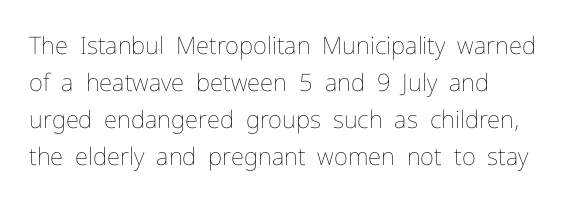
{"italic": "no", "bold": "no", "underline": "no", "align": "left", "line_spacing": "normal", "line_spacing_ratio": 1.54, "letter_spacing": "normal", "letter_spacing_em": 0.0, "glyph_px": 24}
